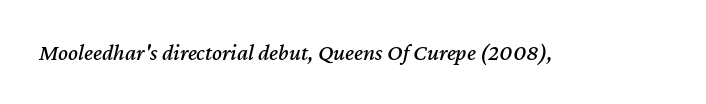
Q: Is the text italic (slanted)? A: Yes, it leans right by about 12 degrees.
Q: Is the text underlined? A: No.
Q: Is the spacing between letters normal or unusually wide? A: Normal.
